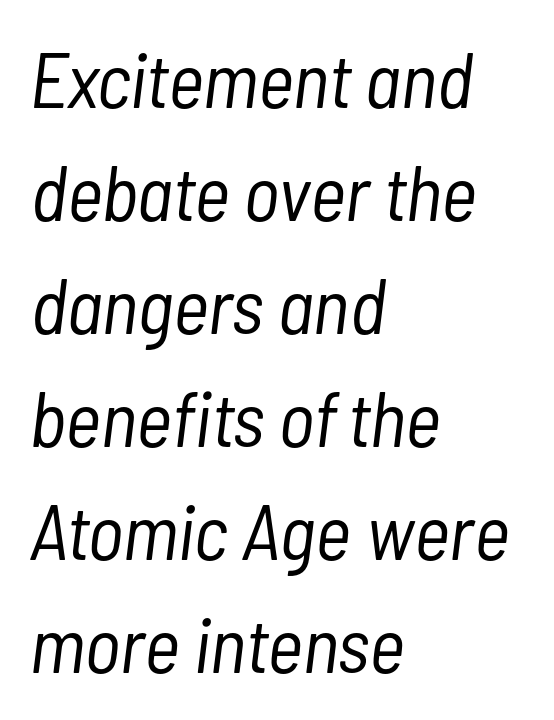
Q: Is the text bold? A: No.
Q: Is the text italic (slanted)? A: Yes, it leans right by about 7 degrees.
Q: Is the text underlined? A: No.
Q: How is the paragraph aligned? A: Left-aligned.
Q: Is the spacing between letters normal or unusually wide? A: Normal.
Q: Is the spacing between lines tight, normal or loose? A: Normal.
Q: Width (condensed, normal, or wide)? A: Condensed.
Q: Stroke contrast? A: Low.
Q: x-height? A: Medium.
Q: Monospaced? A: No.
